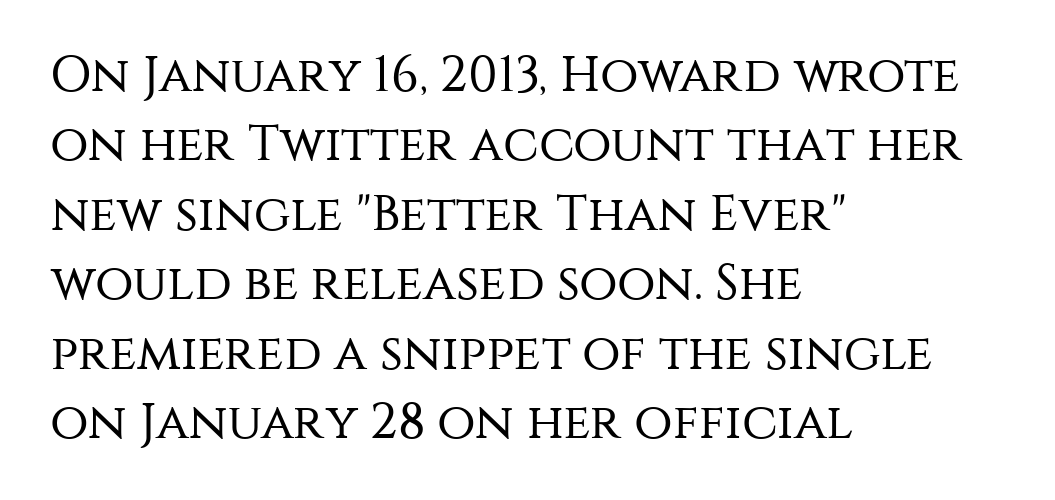
Notice how the stems are strictly vertical — no italics here. All the whitespace from short lines collects on the right. A clean baseline with only descenders dipping below it. Serifs: no, the terminals of the letterforms are clean. Look at the tracking — it's just the regular setting, nothing added.
